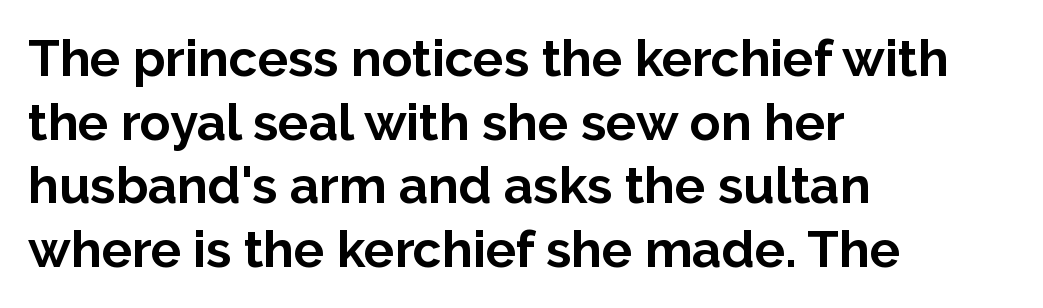
{"serif": "no", "italic": "no", "bold": "yes", "weight": "bold", "width": "normal", "stroke_contrast": "low", "x_height": "medium", "monospaced": "no", "underline": "no", "align": "left", "line_spacing": "normal", "line_spacing_ratio": 1.25, "letter_spacing": "normal", "letter_spacing_em": 0.0, "glyph_px": 51}
